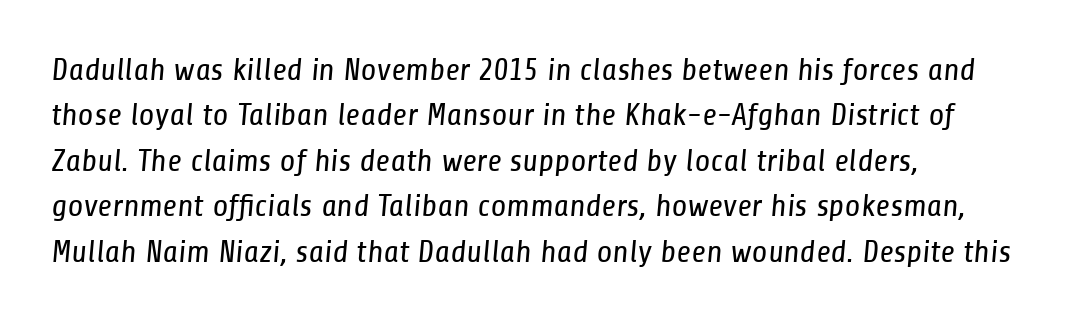
{"serif": "no", "bold": "no", "weight": "regular", "width": "condensed", "stroke_contrast": "low", "x_height": "medium", "monospaced": "no", "underline": "no", "align": "left", "line_spacing": "normal", "line_spacing_ratio": 1.42, "letter_spacing": "normal", "letter_spacing_em": 0.0, "glyph_px": 32}
